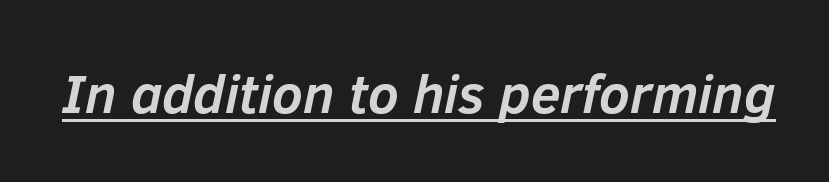
The image shows 54 px semibold type, italic (leaning right); set normal letter spacing, underlined; low stroke contrast and a medium x-height.
